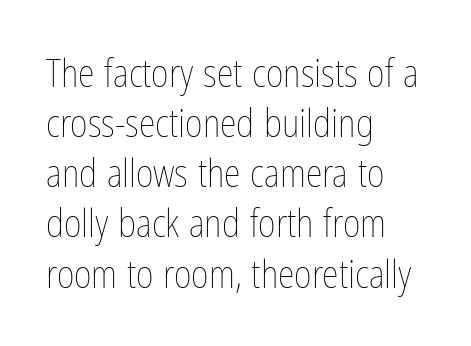
The image shows 38 px thin, condensed type, upright; set left-aligned, normal line spacing (1.32x), normal letter spacing, not underlined; low stroke contrast and a medium x-height.
